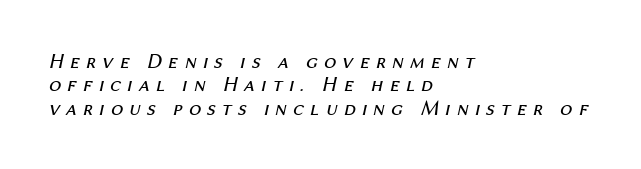
Q: Is the text bold? A: No.
Q: Is the text italic (slanted)? A: Yes, it leans right by about 12 degrees.
Q: Is the text underlined? A: No.
Q: How is the paragraph aligned? A: Left-aligned.
Q: Is the spacing between letters normal or unusually wide? A: Unusually wide.
Q: Is the spacing between lines tight, normal or loose? A: Tight.
